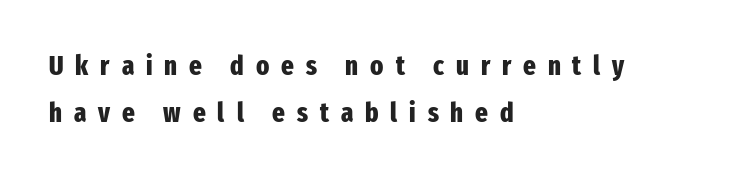
Vertical strokes here are truly vertical. Here the glyphs are tracked loosely, breaking word shapes into spaced letters. The face used here has the dense, thick strokes of a bold. Rule under the text: the space is simply empty.
